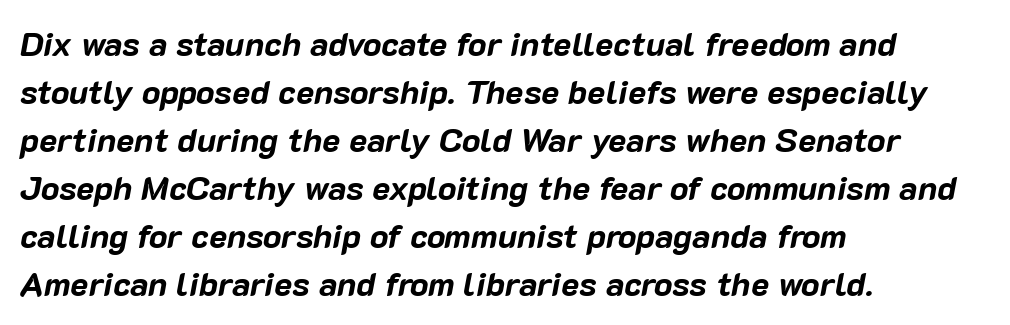
The image shows 34 px bold type, italic (leaning right); set left-aligned, normal line spacing (1.41x), normal letter spacing, not underlined; low stroke contrast and a medium x-height.
